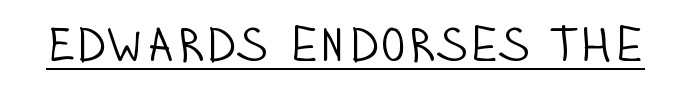
Q: Is the text bold? A: No.
Q: Is the text italic (slanted)? A: No, it is upright.
Q: Is the typeface a serif or a sans-serif typeface? A: Sans-serif.
Q: Is the text underlined? A: Yes.
Q: Is the spacing between letters normal or unusually wide? A: Normal.
Q: Width (condensed, normal, or wide)? A: Condensed.
Q: Stroke contrast? A: Low.
Q: x-height? A: Large.
Q: Monospaced? A: No.
